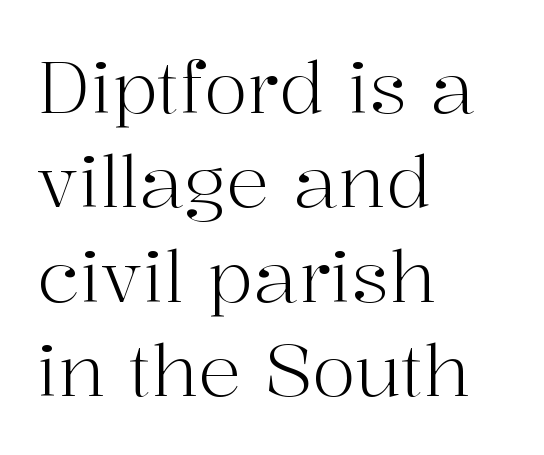
{"serif": "yes", "italic": "no", "bold": "no", "weight": "light", "width": "normal", "stroke_contrast": "high", "x_height": "medium", "monospaced": "no", "underline": "no", "align": "left", "line_spacing": "normal", "line_spacing_ratio": 1.31, "letter_spacing": "normal", "letter_spacing_em": 0.0, "glyph_px": 72}
